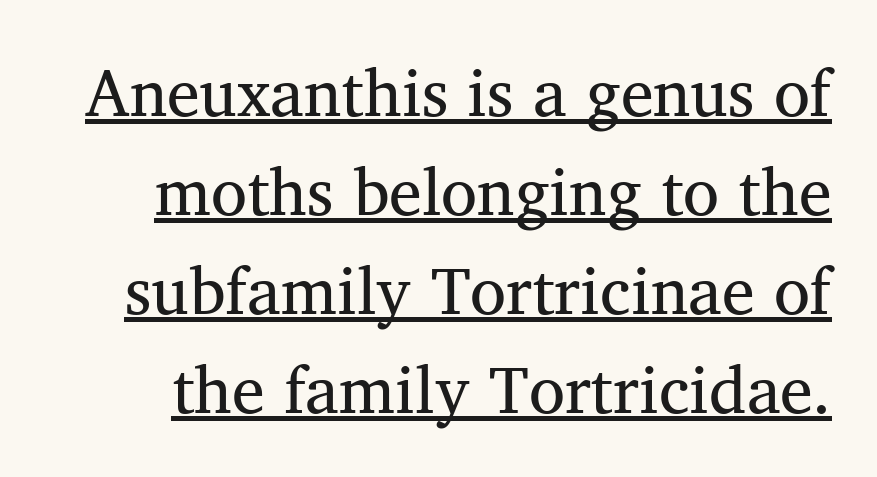
{"serif": "yes", "italic": "no", "bold": "no", "weight": "regular", "width": "normal", "stroke_contrast": "medium", "x_height": "medium", "monospaced": "no", "underline": "yes", "line_spacing": "normal", "line_spacing_ratio": 1.5, "letter_spacing": "normal", "letter_spacing_em": 0.0, "glyph_px": 66}
